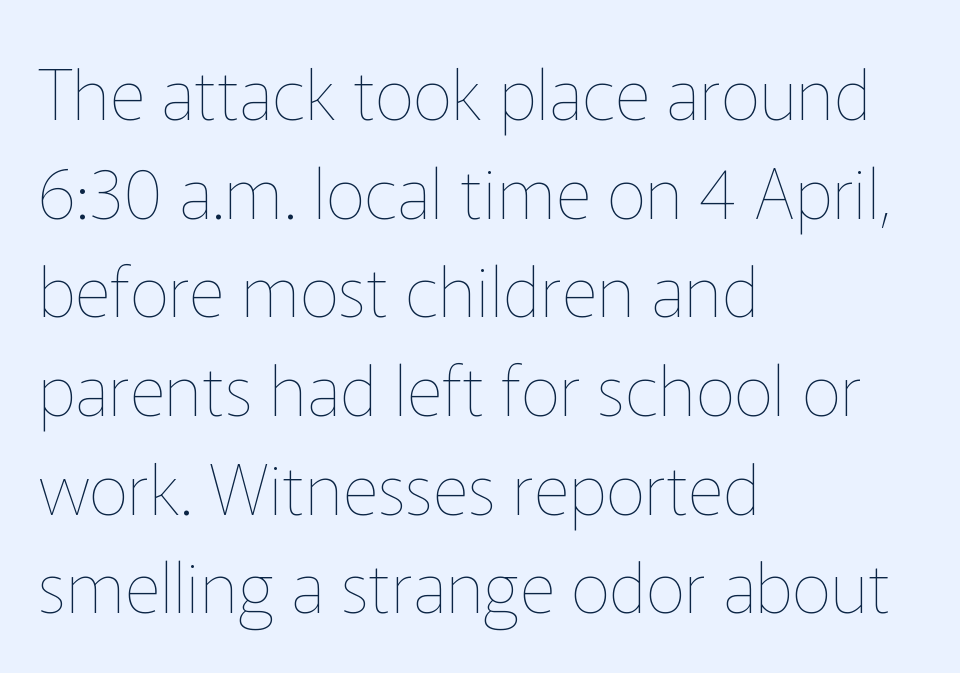
{"italic": "no", "bold": "no", "weight": "thin", "width": "normal", "stroke_contrast": "low", "x_height": "medium", "monospaced": "no", "underline": "no", "align": "left", "line_spacing": "normal", "line_spacing_ratio": 1.41, "letter_spacing": "normal", "letter_spacing_em": 0.0, "glyph_px": 70}
